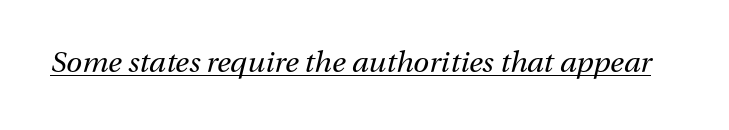
Q: Is the text bold? A: No.
Q: Is the text italic (slanted)? A: Yes, it leans right by about 13 degrees.
Q: Is the text underlined? A: Yes.
Q: Is the spacing between letters normal or unusually wide? A: Normal.
Q: Width (condensed, normal, or wide)? A: Normal.
Q: Stroke contrast? A: Medium.
Q: x-height? A: Medium.
Q: Monospaced? A: No.
